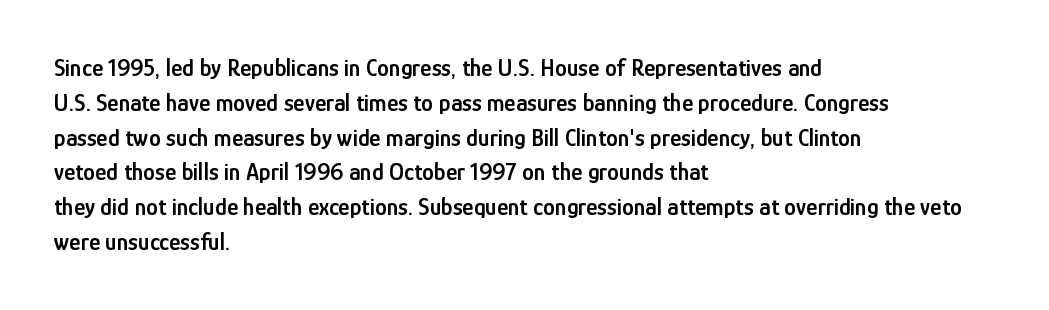
{"italic": "no", "bold": "semi", "underline": "no", "align": "left", "line_spacing": "normal", "line_spacing_ratio": 1.45, "letter_spacing": "normal", "letter_spacing_em": 0.0, "glyph_px": 24}
